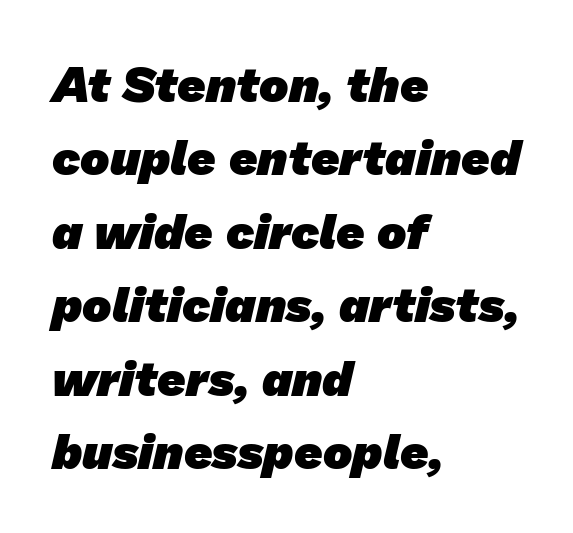
The image shows 49 px heavy sans-serif type; set left-aligned, normal line spacing (1.5x), normal letter spacing, not underlined; low stroke contrast and a medium x-height.
